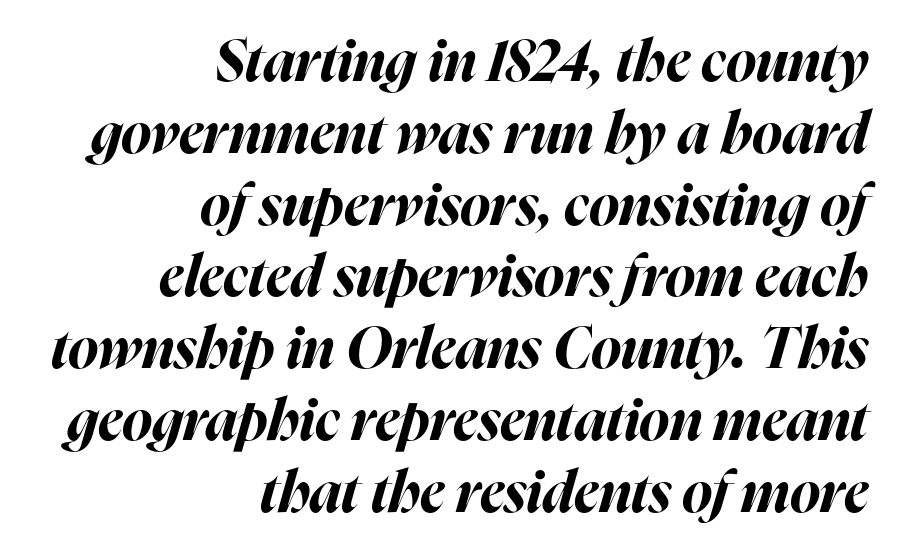
{"italic": "yes", "lean": "right", "slant_degrees": 16, "bold": "yes", "weight": "bold", "width": "normal", "stroke_contrast": "high", "x_height": "medium", "monospaced": "no", "underline": "no", "align": "right", "line_spacing": "normal", "line_spacing_ratio": 1.26, "letter_spacing": "normal", "letter_spacing_em": 0.0, "glyph_px": 57}
